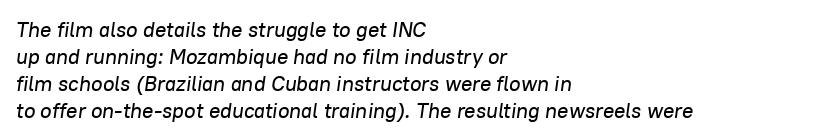
What stands out about the letter spacing? Nothing — it is the standard amount. The zone under the glyphs is completely vacant. Is the block centered? No — it sits flush against the left margin. Characters are canted at an angle relative to the baseline's perpendicular.
